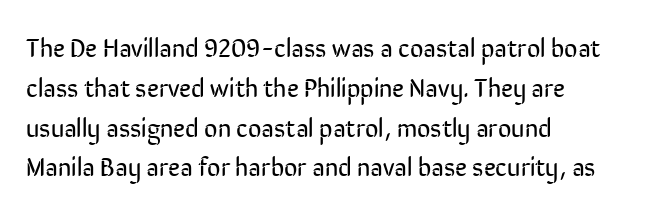
Nobody touched the tracking dial on this one. Line starts are locked; line ends wander. The block of text has a typical density, with ordinary space between rows. The glyphs are unaccompanied by any horizontal stroke below them. Notice how the stems are strictly vertical — no italics here. These glyphs show unthickened strokes, regular width or finer.
